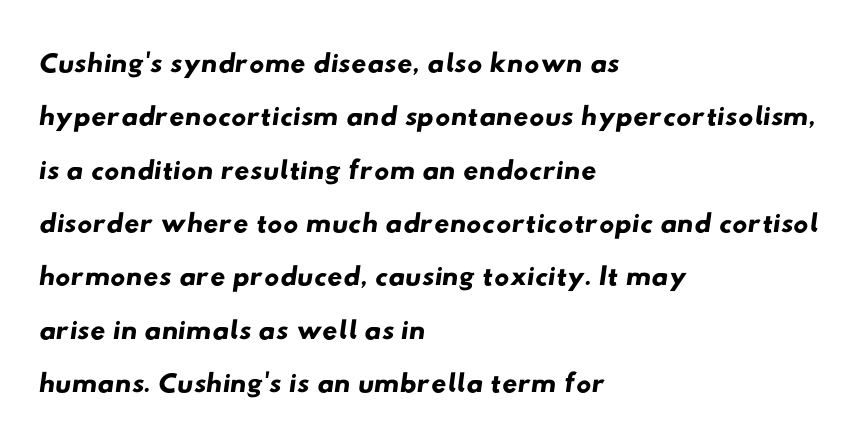
Q: Is the typeface a serif or a sans-serif typeface? A: Sans-serif.
Q: Is the text underlined? A: No.
Q: How is the paragraph aligned? A: Left-aligned.
Q: Is the spacing between letters normal or unusually wide? A: Normal.
Q: Is the spacing between lines tight, normal or loose? A: Normal.
Q: Width (condensed, normal, or wide)? A: Wide.
Q: Stroke contrast? A: Low.
Q: x-height? A: Small.
Q: Monospaced? A: No.
